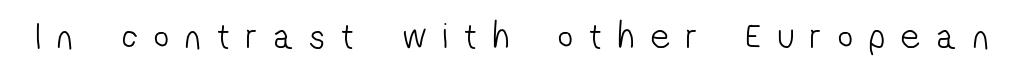
The image shows 37 px light, condensed sans-serif type; set unusually wide letter spacing (+0.45 em), not underlined; low stroke contrast and a medium x-height.
